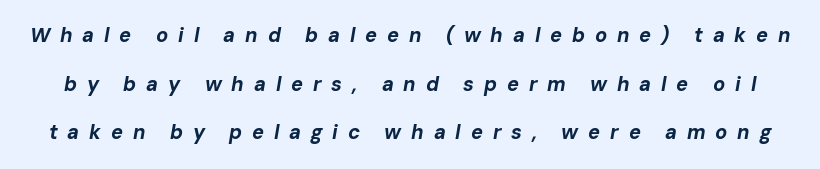
Compared with typical paragraphs, the rows here are farther apart. Heavy, bold letterforms. The lettering tilts uniformly, giving the passage an italic look. Underlining? Definitely not there. This sample uses expanded letter spacing, leaving extra air between glyphs.
